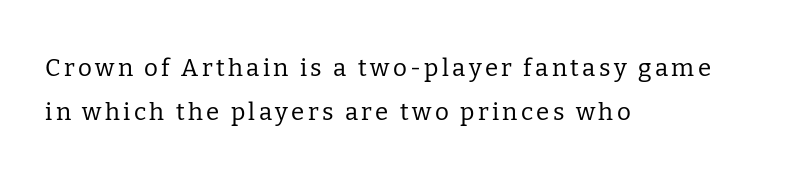
Q: Is the text bold? A: No.
Q: Is the text italic (slanted)? A: No, it is upright.
Q: Is the text underlined? A: No.
Q: How is the paragraph aligned? A: Left-aligned.
